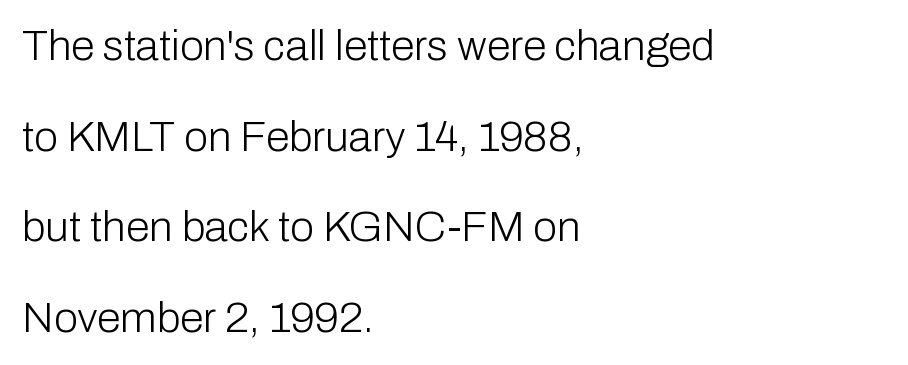
Q: Is the text bold? A: No.
Q: Is the text italic (slanted)? A: No, it is upright.
Q: Is the typeface a serif or a sans-serif typeface? A: Sans-serif.
Q: Is the text underlined? A: No.
Q: How is the paragraph aligned? A: Left-aligned.
Q: Is the spacing between letters normal or unusually wide? A: Normal.
Q: Is the spacing between lines tight, normal or loose? A: Loose.
Q: Width (condensed, normal, or wide)? A: Normal.
Q: Stroke contrast? A: Low.
Q: x-height? A: Medium.
Q: Monospaced? A: No.
